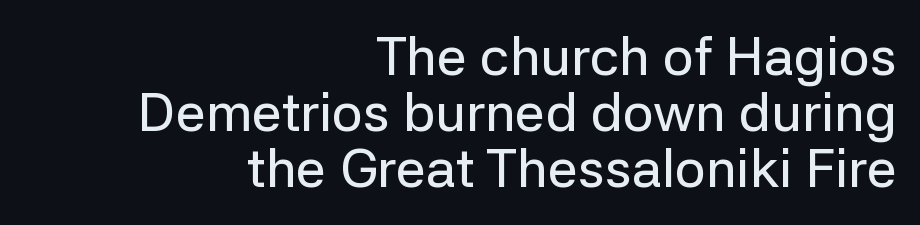
The image shows 54 px sans-serif type, upright; set right-aligned, tight line spacing (1.04x), normal letter spacing, not underlined; low stroke contrast and a medium x-height.
